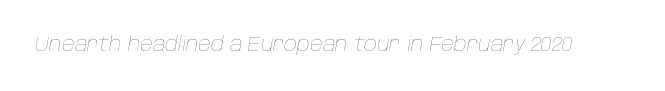
Q: Is the text bold? A: No.
Q: Is the text italic (slanted)? A: Yes, it leans right by about 10 degrees.
Q: Is the text underlined? A: No.
Q: Is the spacing between letters normal or unusually wide? A: Normal.
